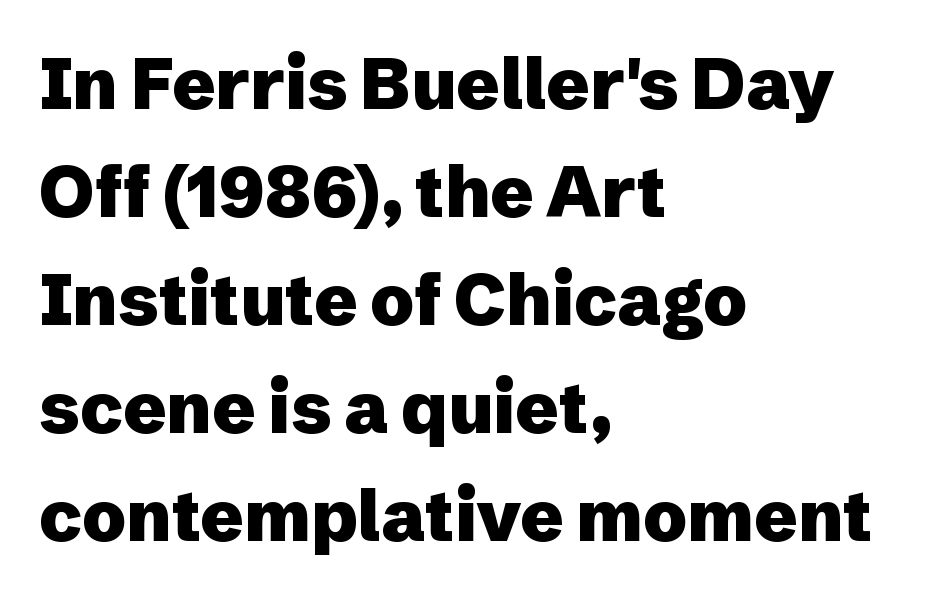
Q: Is the text bold? A: Yes.
Q: Is the text italic (slanted)? A: No, it is upright.
Q: Is the typeface a serif or a sans-serif typeface? A: Sans-serif.
Q: Is the text underlined? A: No.
Q: How is the paragraph aligned? A: Left-aligned.
Q: Is the spacing between letters normal or unusually wide? A: Normal.
Q: Is the spacing between lines tight, normal or loose? A: Normal.
Q: Width (condensed, normal, or wide)? A: Normal.
Q: Stroke contrast? A: Low.
Q: x-height? A: Medium.
Q: Monospaced? A: No.
